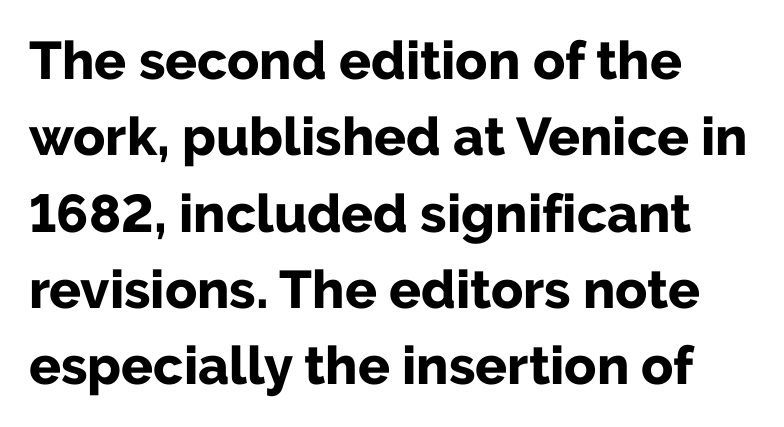
Q: Is the text bold? A: Yes.
Q: Is the text italic (slanted)? A: No, it is upright.
Q: Is the typeface a serif or a sans-serif typeface? A: Sans-serif.
Q: Is the text underlined? A: No.
Q: How is the paragraph aligned? A: Left-aligned.
Q: Is the spacing between letters normal or unusually wide? A: Normal.
Q: Is the spacing between lines tight, normal or loose? A: Normal.
Q: Width (condensed, normal, or wide)? A: Normal.
Q: Stroke contrast? A: Low.
Q: x-height? A: Medium.
Q: Monospaced? A: No.
